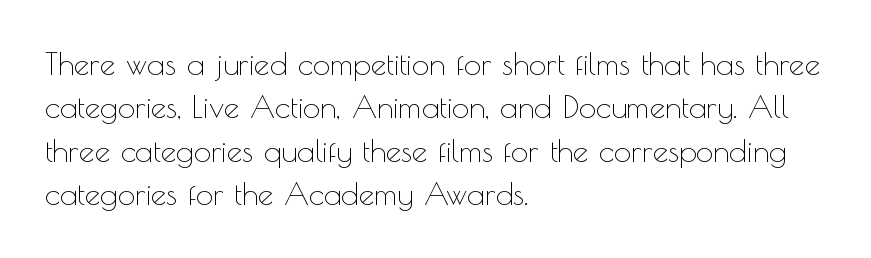
{"serif": "no", "italic": "no", "bold": "no", "weight": "thin", "width": "normal", "x_height": "small", "monospaced": "no", "underline": "no", "align": "left", "line_spacing": "normal", "line_spacing_ratio": 1.4, "letter_spacing": "normal", "letter_spacing_em": 0.0, "glyph_px": 31}
